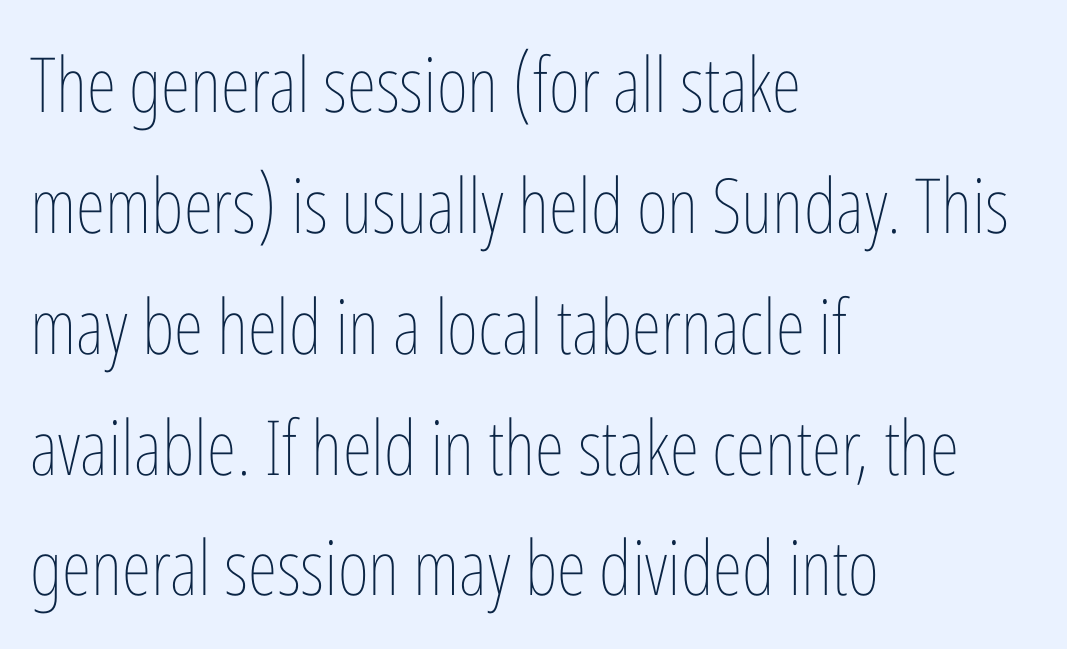
Vertical strokes here are truly vertical. What stands out about the letter spacing? Nothing — it is the standard amount. Note the varied advance widths — an 'i' is clearly narrower than an 'm'. Caption: face not bold, strokes unweighted. Teacher's note: observe the even left margin — that is flush-left alignment.
